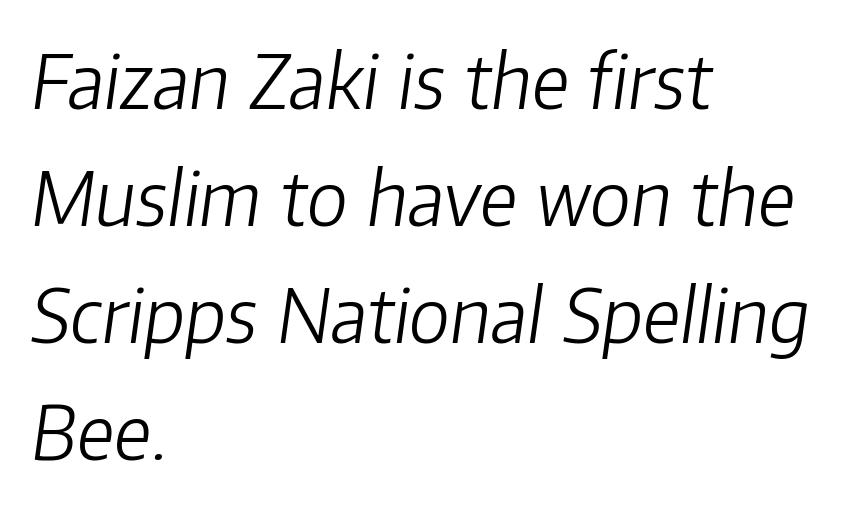
Q: Is the text bold? A: No.
Q: Is the text italic (slanted)? A: Yes, it leans right by about 8 degrees.
Q: Is the text underlined? A: No.
Q: How is the paragraph aligned? A: Left-aligned.
Q: Is the spacing between letters normal or unusually wide? A: Normal.
Q: Is the spacing between lines tight, normal or loose? A: Normal.
Q: Width (condensed, normal, or wide)? A: Normal.
Q: Stroke contrast? A: Low.
Q: x-height? A: Medium.
Q: Monospaced? A: No.
